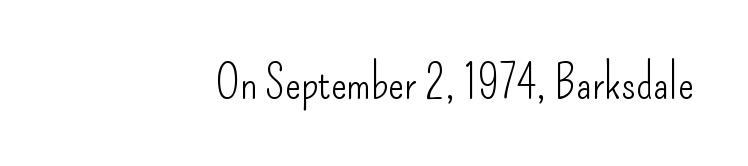
The image shows 47 px light, condensed sans-serif type, upright; set right-aligned, normal letter spacing, not underlined; low stroke contrast and a small x-height.
